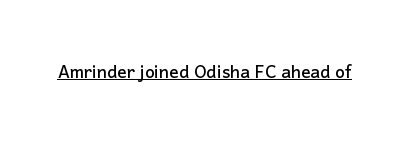
The image shows 23 px text type, upright; set normal letter spacing, underlined.
